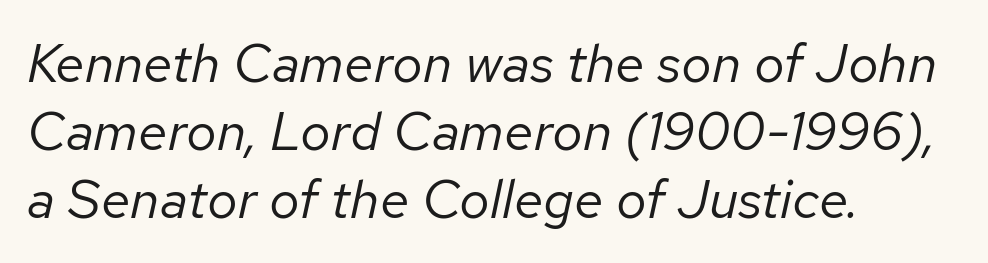
{"italic": "yes", "lean": "right", "slant_degrees": 12, "bold": "no", "weight": "regular", "width": "normal", "stroke_contrast": "low", "x_height": "medium", "monospaced": "no", "underline": "no", "align": "left", "line_spacing": "normal", "line_spacing_ratio": 1.26, "letter_spacing": "normal", "letter_spacing_em": 0.0, "glyph_px": 54}
